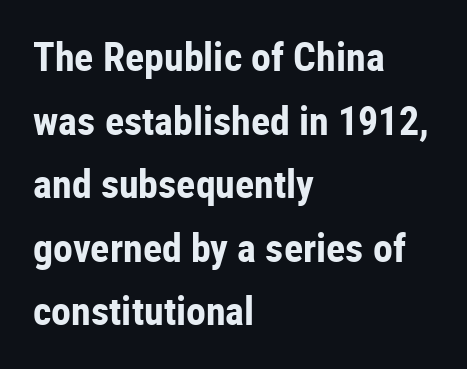
The passage shown is typed in a proportional face where columns would drift. The rendering uses a bold face; every stroke is thick and dark. Reading down the block, your eye returns to a fixed left position each line. In terms of letterspacing, this is plain default setting. Only glyphs here, with clear space below each row. The typeface chosen for these lines omits serifs.
